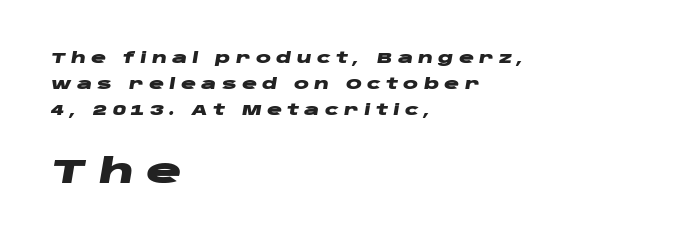
The image shows 33 px heavy, wide type, italic (leaning right); set left-aligned, line spacing 1.87x, unusually wide letter spacing (+0.38 em), not underlined; the second (bottom) block is 2.36x larger; low stroke contrast and a large x-height.
